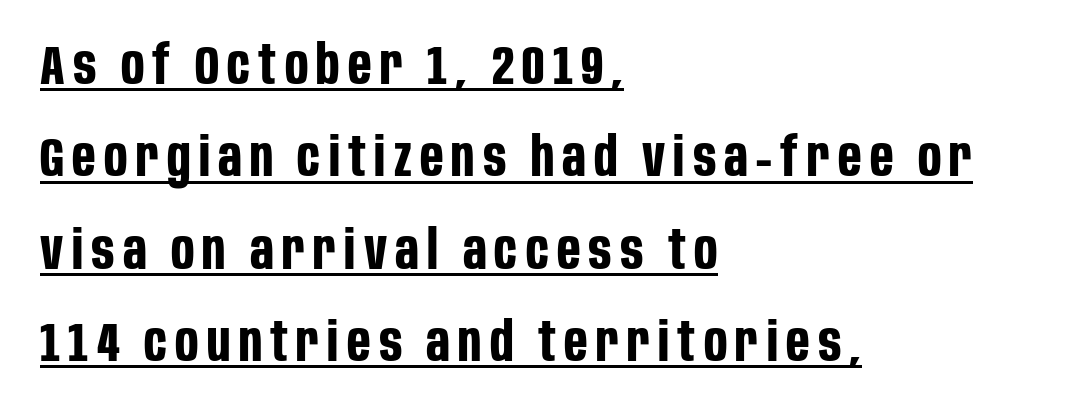
Q: Is the text bold? A: Yes.
Q: Is the text italic (slanted)? A: No, it is upright.
Q: Is the typeface a serif or a sans-serif typeface? A: Sans-serif.
Q: Is the text underlined? A: Yes.
Q: How is the paragraph aligned? A: Left-aligned.
Q: Is the spacing between lines tight, normal or loose? A: Normal.
Q: Width (condensed, normal, or wide)? A: Condensed.
Q: Stroke contrast? A: Low.
Q: x-height? A: Large.
Q: Monospaced? A: No.
